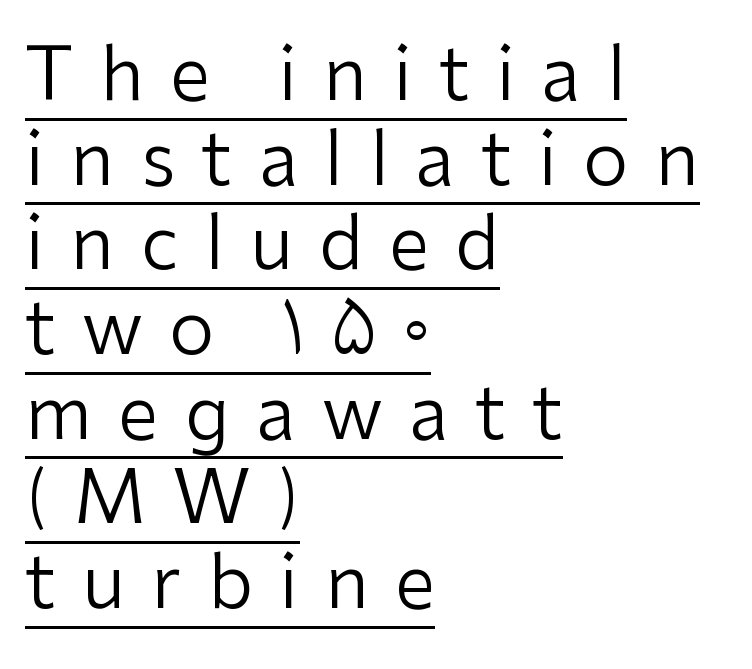
{"serif": "no", "italic": "no", "bold": "no", "weight": "regular", "width": "normal", "stroke_contrast": "low", "x_height": "medium", "monospaced": "no", "underline": "yes", "align": "left", "line_spacing_ratio": 1.16, "letter_spacing": "wide", "letter_spacing_em": 0.36, "glyph_px": 73}
